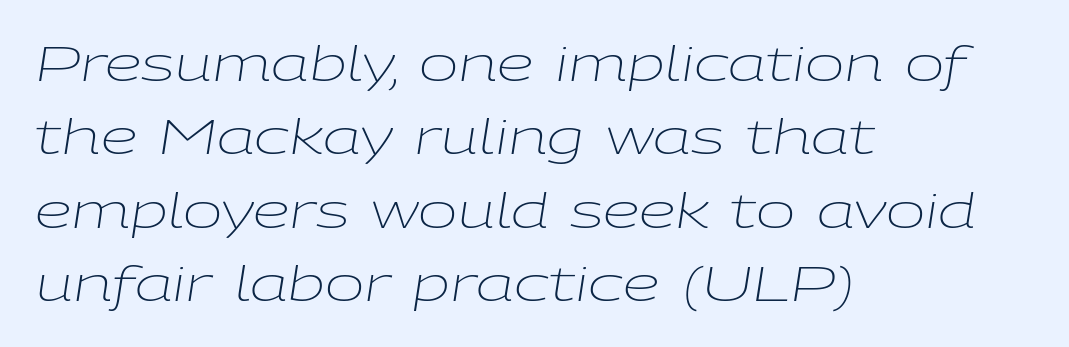
The image shows 47 px light, wide type, italic (leaning right); set left-aligned, normal line spacing (1.56x), normal letter spacing, not underlined; low stroke contrast and a medium x-height.
